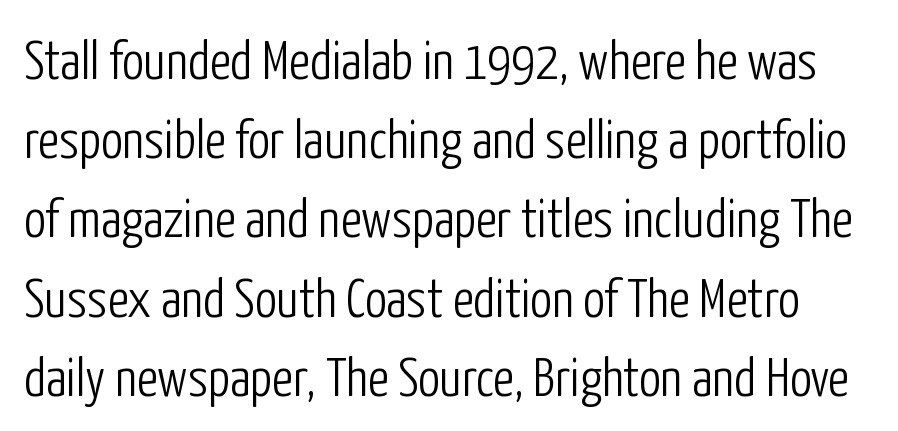
Rendered with straight, roman letterforms. Successive baselines arrive at the customary interval. On a weight scale, this lands at 450 or below. This sample uses a sans-serif face. The passage shown is not underscored anywhere.
